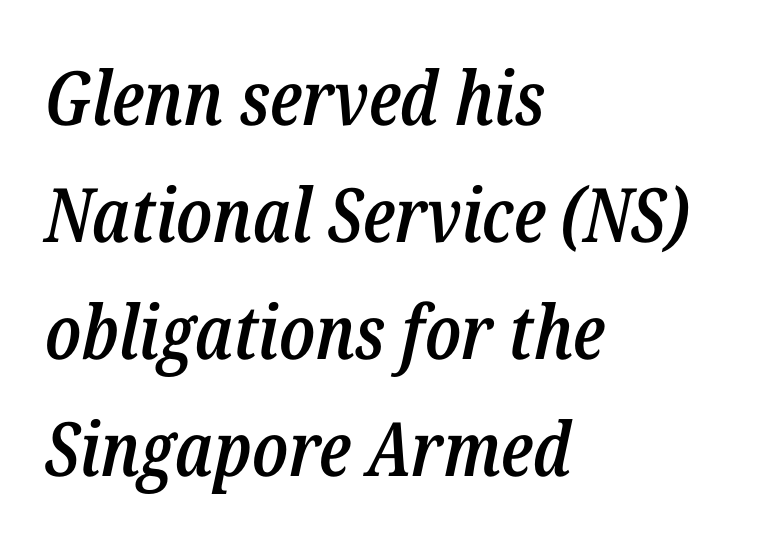
{"italic": "yes", "lean": "right", "slant_degrees": 12, "bold": "semi", "weight": "semibold", "width": "condensed", "stroke_contrast": "low", "x_height": "medium", "monospaced": "no", "underline": "no", "align": "left", "line_spacing": "normal", "line_spacing_ratio": 1.56, "letter_spacing": "normal", "letter_spacing_em": 0.0, "glyph_px": 75}
